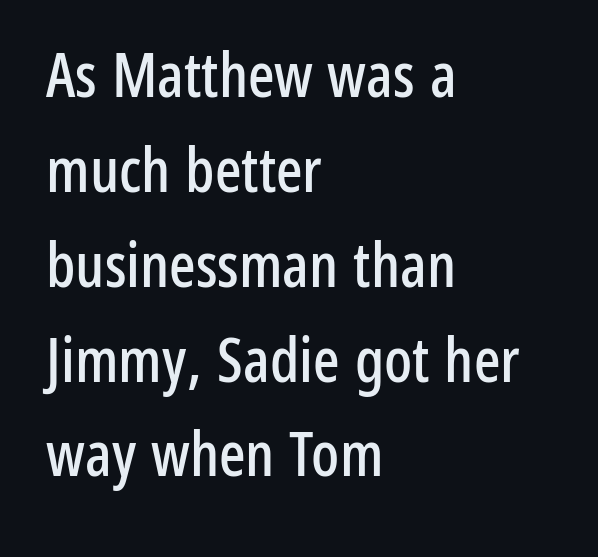
In CSS terms this would be text-align: left. The line texture is even and compact thanks to regular tracking. Notice how descenders clear the ascenders below comfortably — that's standard leading. The face used here is proportionally spaced, like ordinary book or web type. The type family on display is of the sans-serif kind.
